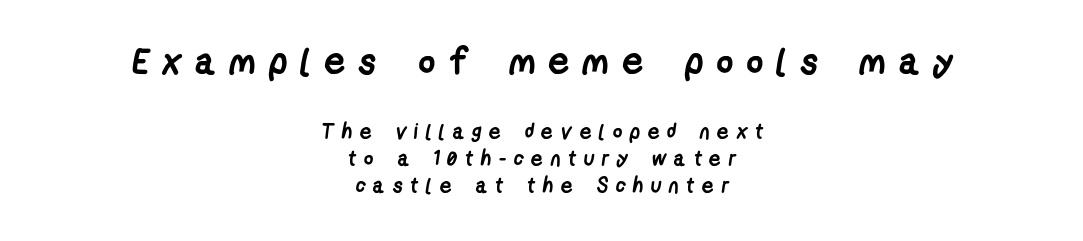
Q: Is the text bold? A: Yes.
Q: Is the typeface a serif or a sans-serif typeface? A: Sans-serif.
Q: Is the text underlined? A: No.
Q: How is the paragraph aligned? A: Centered.
Q: Is the spacing between letters normal or unusually wide? A: Unusually wide.
Q: Is the spacing between lines tight, normal or loose? A: Normal.
Q: Which block of text is set in a larger size, the first (top) or the second (bottom)? A: The first (top) one.
Q: Width (condensed, normal, or wide)? A: Condensed.
Q: Stroke contrast? A: Low.
Q: x-height? A: Medium.
Q: Monospaced? A: No.
